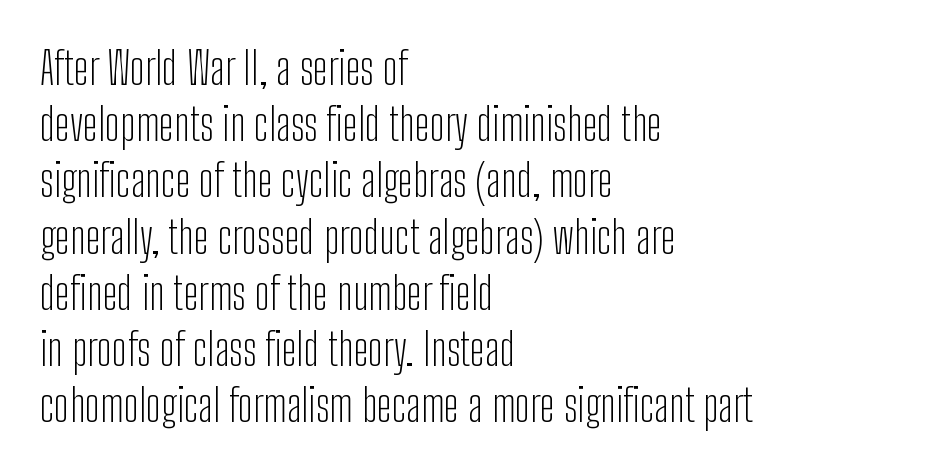
The image shows 45 px light, condensed sans-serif type, upright; set left-aligned, normal line spacing (1.25x), normal letter spacing, not underlined; low stroke contrast and a medium x-height.
